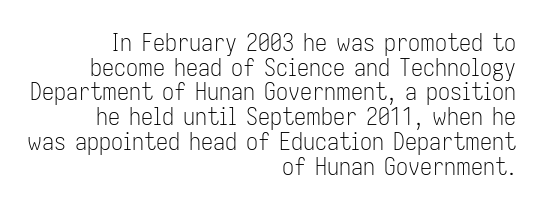
The image shows 24 px text type, upright; set right-aligned, tight line spacing (1.03x), normal letter spacing, not underlined.
